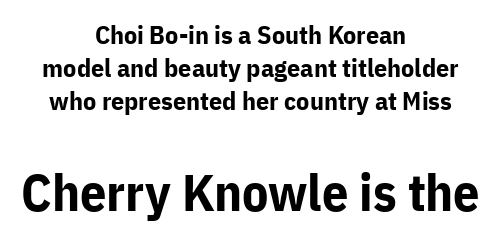
Compared with typical body copy, the letter spacing here is the same. The emphasis by scale lands on block number two, below. Check where the strokes stop: nothing finishes them off — pure sans. Rows of type keep a routine distance in the vertical direction. Bare-footed words on every line. On the weight axis this lands at bold, roughly 700.
